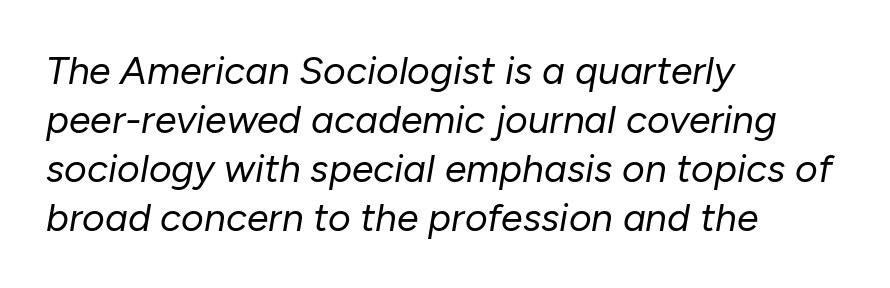
{"italic": "yes", "lean": "right", "slant_degrees": 10, "bold": "no", "weight": "regular", "width": "normal", "stroke_contrast": "low", "x_height": "medium", "monospaced": "no", "underline": "no", "align": "left", "line_spacing": "normal", "line_spacing_ratio": 1.26, "letter_spacing": "normal", "letter_spacing_em": 0.0, "glyph_px": 39}
